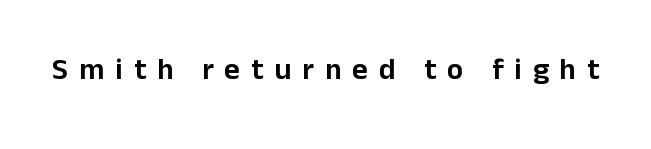
{"serif": "no", "italic": "no", "width": "normal", "stroke_contrast": "low", "x_height": "medium", "monospaced": "no", "underline": "no", "letter_spacing": "wide", "letter_spacing_em": 0.37, "glyph_px": 30}
